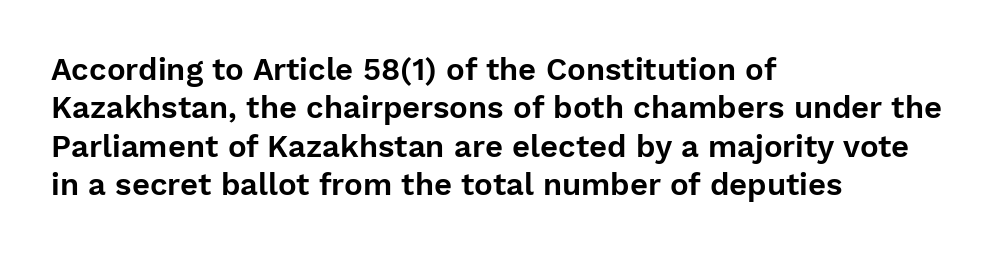
The image shows 31 px sans-serif type, upright; set left-aligned, line spacing 1.24x, normal letter spacing, not underlined; low stroke contrast and a medium x-height.
